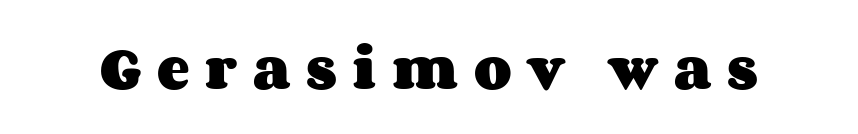
The image shows 49 px heavy, wide type, upright; set unusually wide letter spacing (+0.32 em), not underlined; medium stroke contrast and a large x-height.
